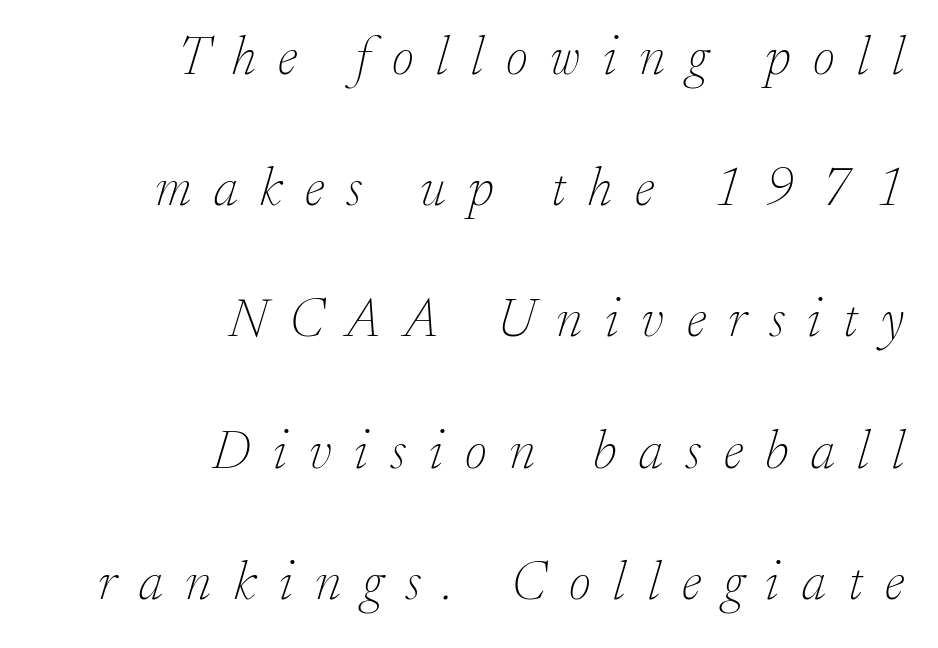
The image shows 54 px thin serif type, italic (leaning right); set right-aligned, loose line spacing (2.43x), unusually wide letter spacing (+0.42 em), not underlined; low stroke contrast and a small x-height.
